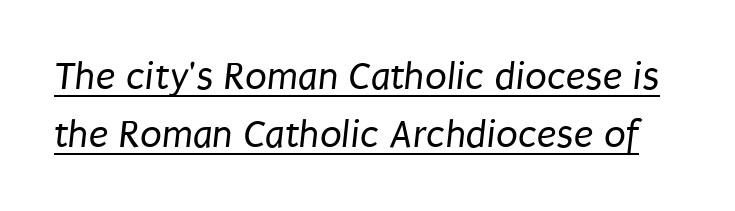
Q: Is the text bold? A: No.
Q: Is the typeface a serif or a sans-serif typeface? A: Sans-serif.
Q: Is the text underlined? A: Yes.
Q: Is the spacing between letters normal or unusually wide? A: Normal.
Q: Is the spacing between lines tight, normal or loose? A: Normal.
Q: Width (condensed, normal, or wide)? A: Condensed.
Q: Stroke contrast? A: Low.
Q: x-height? A: Large.
Q: Monospaced? A: No.
